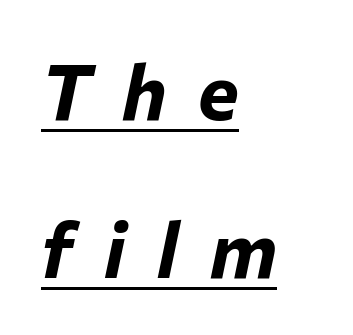
The paragraph shown leans on its left margin. Baseline-to-baseline distance is far greater than the letter height. What stands out about the letter spacing? Its width — letters are far apart. It's the slanting kind of type. A full-strength bold gives these letters their thick strokes. Students, observe the line beneath the letters — that is underlining.
